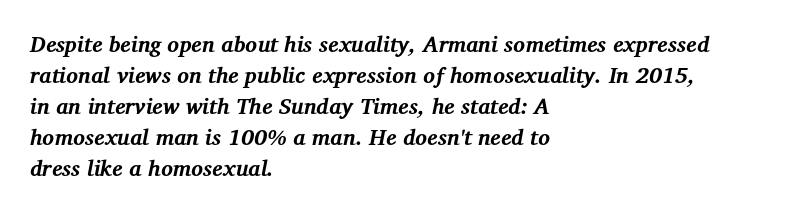
The image shows 22 px bold type, italic (leaning right); set left-aligned, normal line spacing (1.41x), normal letter spacing, not underlined.
